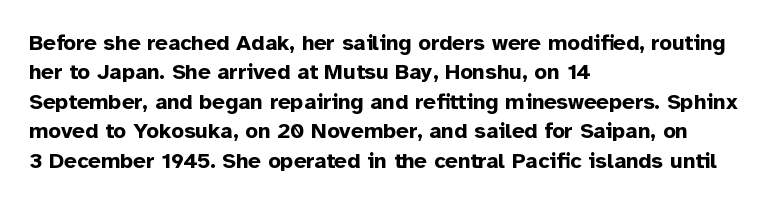
{"italic": "no", "bold": "yes", "underline": "no", "align": "left", "line_spacing": "normal", "line_spacing_ratio": 1.34, "letter_spacing": "normal", "letter_spacing_em": 0.0, "glyph_px": 22}
